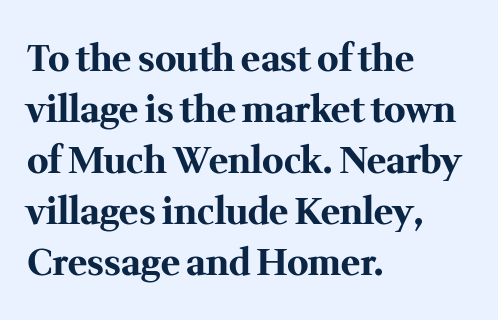
Q: Is the text bold? A: Yes.
Q: Is the text italic (slanted)? A: No, it is upright.
Q: Is the typeface a serif or a sans-serif typeface? A: Serif.
Q: Is the text underlined? A: No.
Q: How is the paragraph aligned? A: Left-aligned.
Q: Is the spacing between letters normal or unusually wide? A: Normal.
Q: Is the spacing between lines tight, normal or loose? A: Normal.
Q: Width (condensed, normal, or wide)? A: Normal.
Q: Stroke contrast? A: Medium.
Q: x-height? A: Medium.
Q: Monospaced? A: No.
